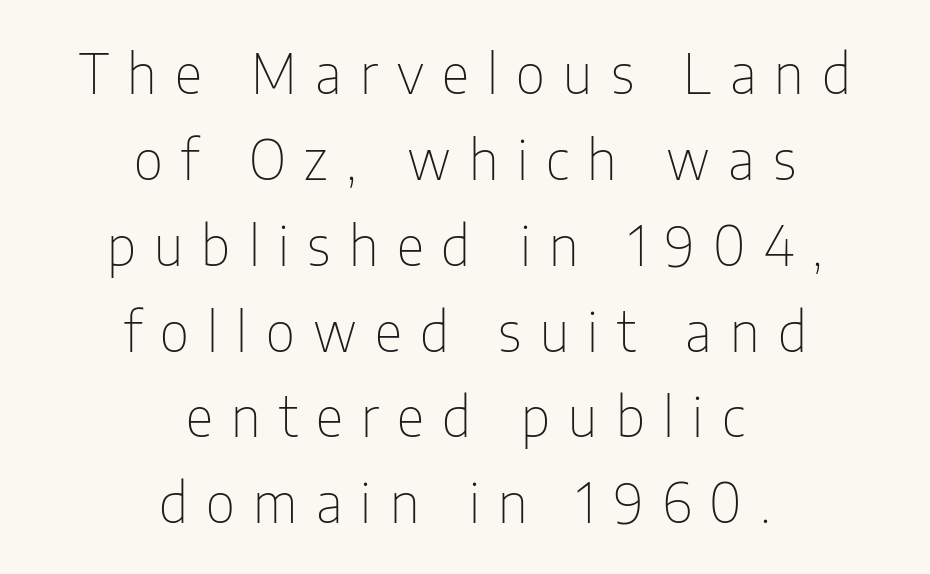
{"serif": "no", "italic": "no", "bold": "no", "weight": "thin", "width": "condensed", "stroke_contrast": "low", "x_height": "medium", "monospaced": "no", "underline": "no", "align": "center", "line_spacing": "normal", "line_spacing_ratio": 1.59, "letter_spacing": "wide", "letter_spacing_em": 0.34, "glyph_px": 54}
